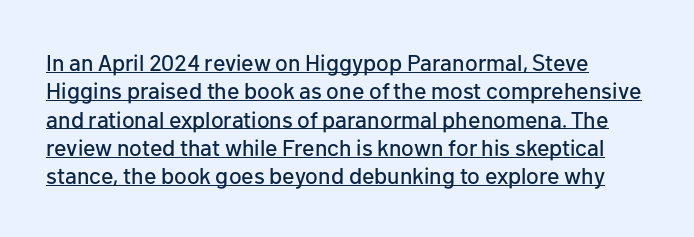
Q: Is the text italic (slanted)? A: No, it is upright.
Q: Is the text underlined? A: Yes.
Q: Is the spacing between letters normal or unusually wide? A: Normal.
